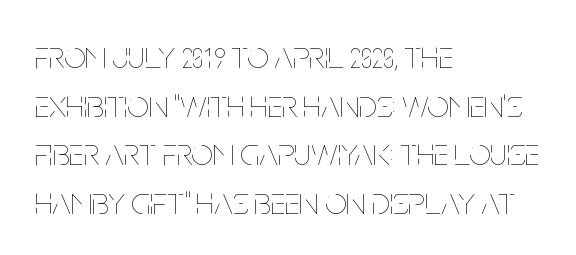
Q: Is the text bold? A: No.
Q: Is the text italic (slanted)? A: No, it is upright.
Q: Is the text underlined? A: No.
Q: How is the paragraph aligned? A: Left-aligned.
Q: Is the spacing between letters normal or unusually wide? A: Normal.
Q: Is the spacing between lines tight, normal or loose? A: Normal.
Q: Width (condensed, normal, or wide)? A: Condensed.
Q: Stroke contrast? A: Low.
Q: x-height? A: Large.
Q: Monospaced? A: No.
